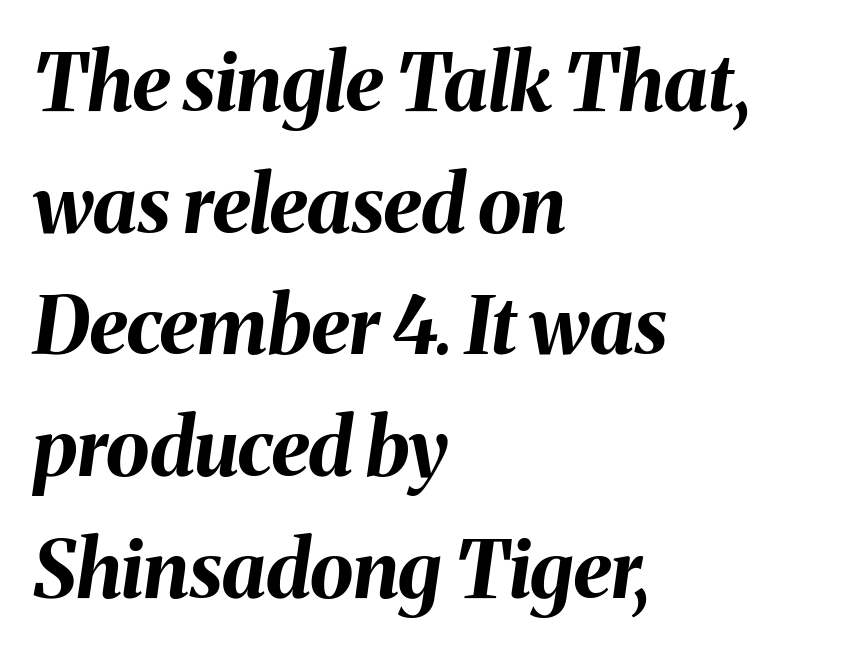
{"italic": "yes", "lean": "right", "slant_degrees": 8, "bold": "yes", "weight": "bold", "width": "normal", "stroke_contrast": "medium", "x_height": "medium", "monospaced": "no", "underline": "no", "align": "left", "line_spacing": "normal", "line_spacing_ratio": 1.54, "letter_spacing": "normal", "letter_spacing_em": 0.0, "glyph_px": 79}
